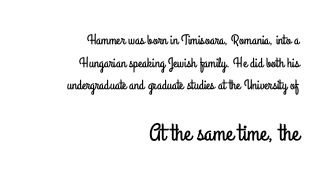
Q: Is the text italic (slanted)? A: No, it is upright.
Q: Is the text underlined? A: No.
Q: How is the paragraph aligned? A: Right-aligned.
Q: Is the spacing between letters normal or unusually wide? A: Normal.
Q: Is the spacing between lines tight, normal or loose? A: Normal.
Q: Which block of text is set in a larger size, the first (top) or the second (bottom)? A: The second (bottom) one.
